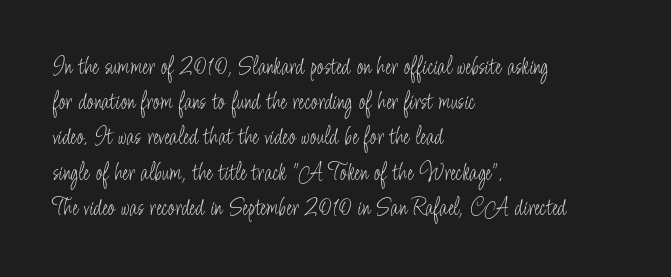
{"bold": "no", "underline": "no", "align": "left", "line_spacing": "normal", "line_spacing_ratio": 1.41, "letter_spacing": "normal", "letter_spacing_em": 0.0, "glyph_px": 25}
